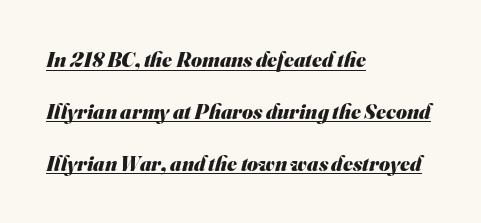
Q: Is the text bold? A: Yes.
Q: Is the text underlined? A: Yes.
Q: How is the paragraph aligned? A: Left-aligned.
Q: Is the spacing between letters normal or unusually wide? A: Normal.
Q: Is the spacing between lines tight, normal or loose? A: Loose.
